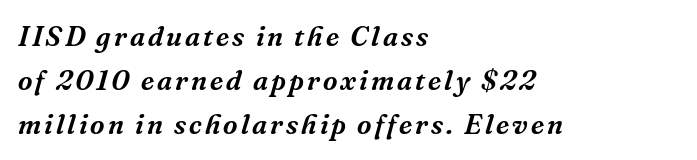
{"serif": "yes", "italic": "yes", "lean": "right", "slant_degrees": 16, "width": "normal", "stroke_contrast": "medium", "x_height": "medium", "monospaced": "no", "underline": "no", "align": "left", "line_spacing": "normal", "line_spacing_ratio": 1.57, "glyph_px": 28}
